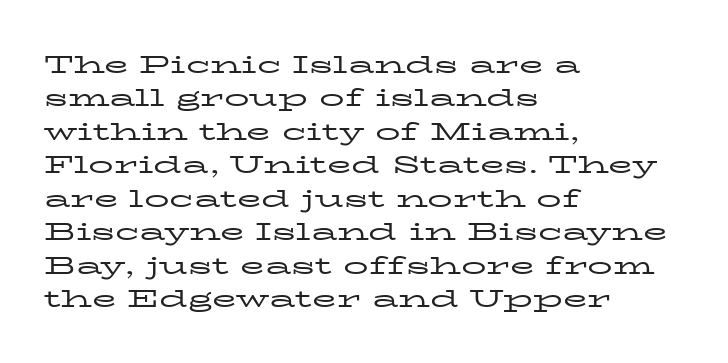
Notice how the stems are strictly vertical — no italics here. Clear beneath every line of the passage. Compared with typical paragraphs, the rows here are spaced about the same. The letters look calm and open, with moderate or lighter stems. Spacing between characters is what you'd get straight out of the box.
